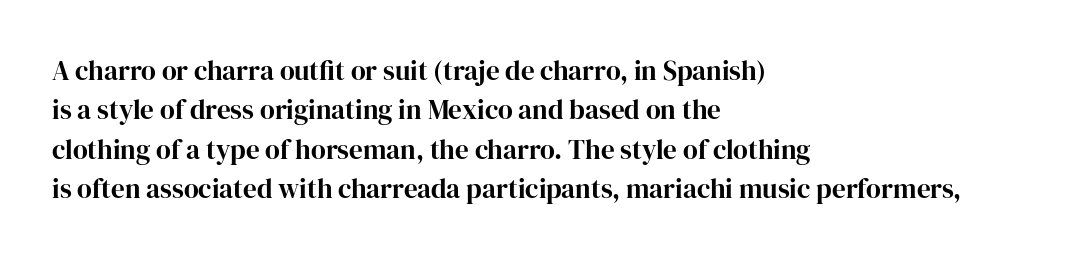
The line texture is even and compact thanks to regular tracking. Notice how the passage keeps a crisp vertical edge on the left only. Rendered with straight, roman letterforms. A bare baseline throughout the passage. One glance says typical: line gaps are just what's usual.
